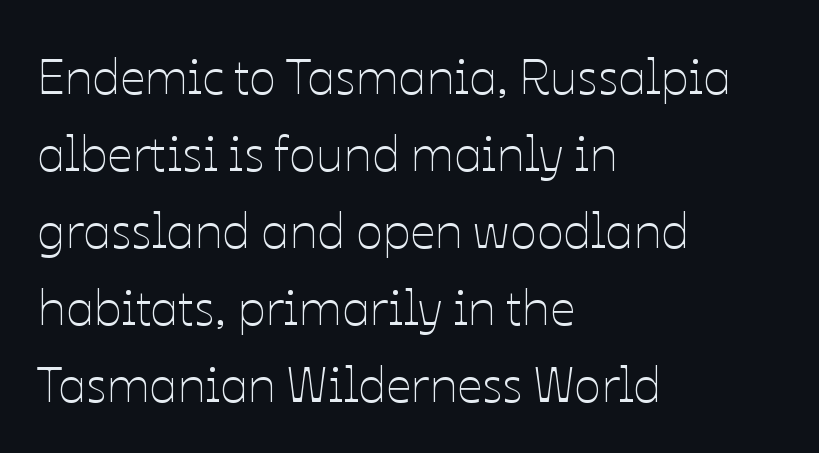
The image shows 50 px thin type, upright; set left-aligned, normal line spacing (1.54x), normal letter spacing, not underlined; low stroke contrast and a medium x-height.
